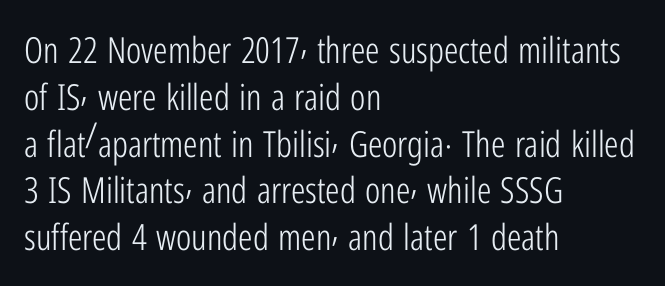
Nothing sits at the stroke ends, so this counts as sans-serif. Unlike italic type, these characters show no tilt at all. Rows of type keep a routine distance in the vertical direction. The passage shown is typed in a proportional face where columns would drift. The strokes carry an ordinary text weight at most.
